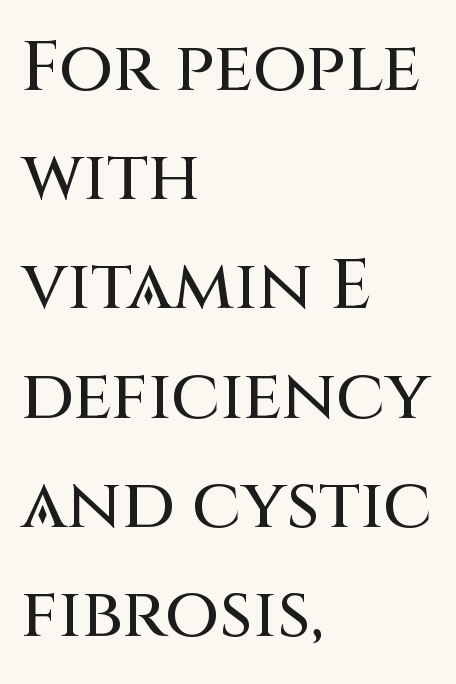
The image shows 70 px sans-serif type, upright; set left-aligned, normal line spacing (1.56x), normal letter spacing, not underlined; medium stroke contrast and a large x-height.
